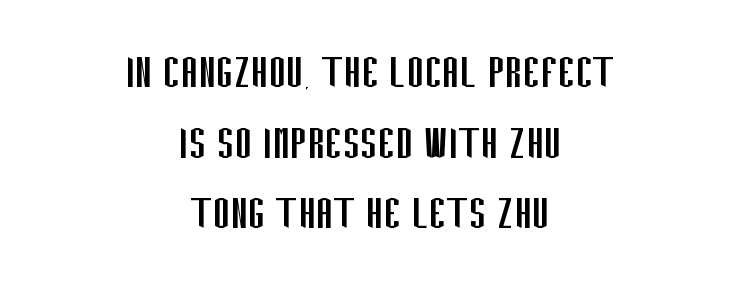
The image shows 52 px regular-weight, condensed sans-serif type, upright; set centered, normal line spacing (1.36x), normal letter spacing, not underlined; low stroke contrast and a large x-height.
